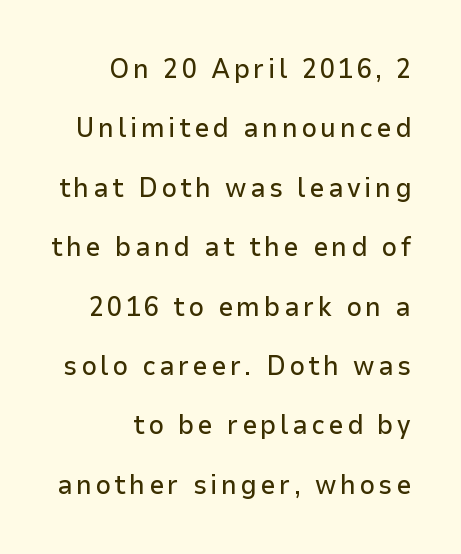
{"italic": "no", "underline": "no", "align": "right", "line_spacing": "loose", "line_spacing_ratio": 2.2, "glyph_px": 27}
